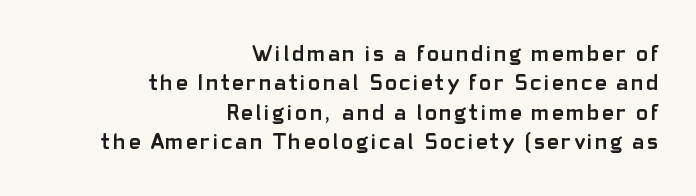
The image shows 22 px bold type, upright; set right-aligned, normal line spacing (1.34x), not underlined.
